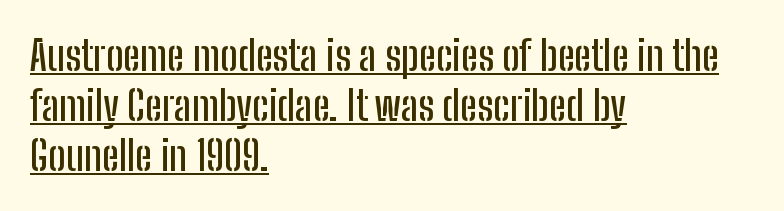
{"serif": "no", "italic": "no", "width": "condensed", "stroke_contrast": "low", "x_height": "medium", "monospaced": "no", "underline": "yes", "align": "left", "line_spacing_ratio": 1.22, "letter_spacing": "normal", "letter_spacing_em": 0.0, "glyph_px": 41}
